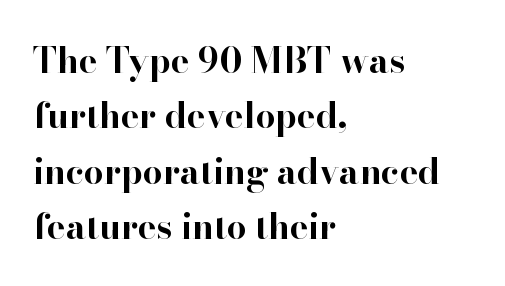
The lines are quadded left. Nobody touched the tracking dial on this one. Horizontal bands of white between lines are of average thickness. The typeface chosen for these lines features serifs. Do the characters align in a grid? No, the font is proportional. Just letters on the line, the space beneath them empty.
